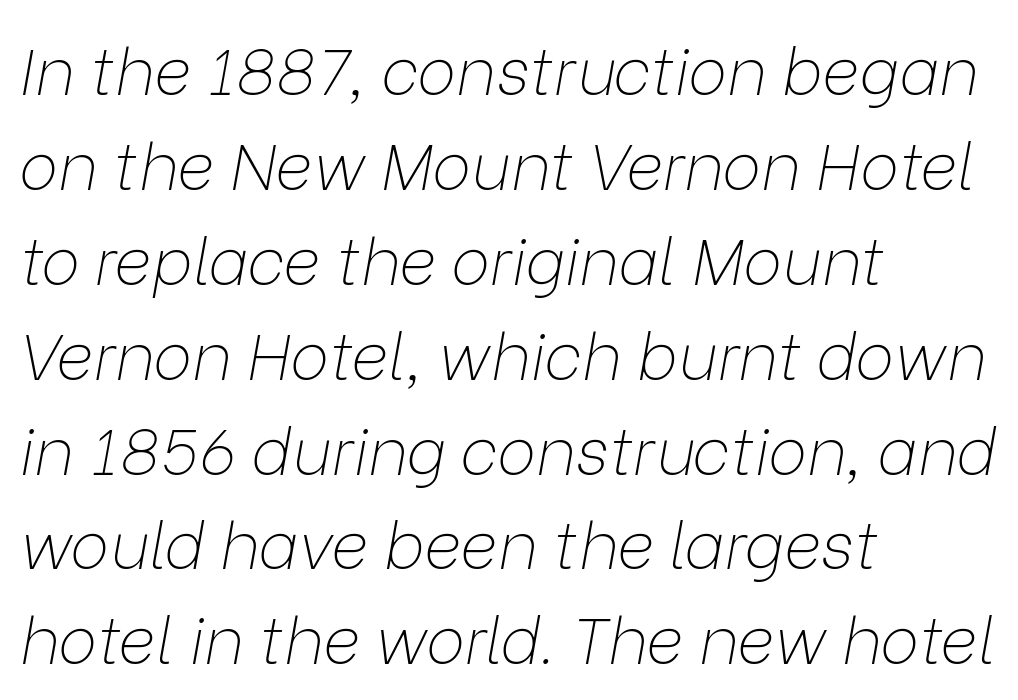
The image shows 65 px thin type, italic (leaning right); set left-aligned, normal line spacing (1.46x), normal letter spacing, not underlined; low stroke contrast and a medium x-height.
